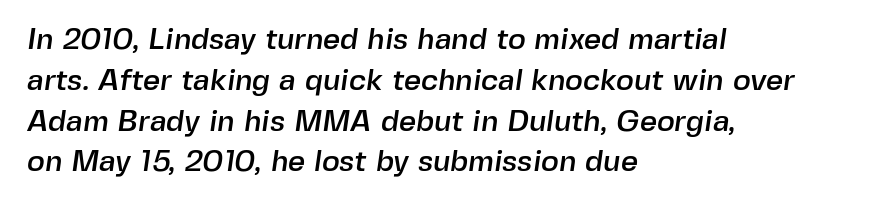
Q: Is the typeface a serif or a sans-serif typeface? A: Sans-serif.
Q: Is the text underlined? A: No.
Q: How is the paragraph aligned? A: Left-aligned.
Q: Is the spacing between letters normal or unusually wide? A: Normal.
Q: Is the spacing between lines tight, normal or loose? A: Normal.
Q: Width (condensed, normal, or wide)? A: Normal.
Q: x-height? A: Medium.
Q: Monospaced? A: No.
